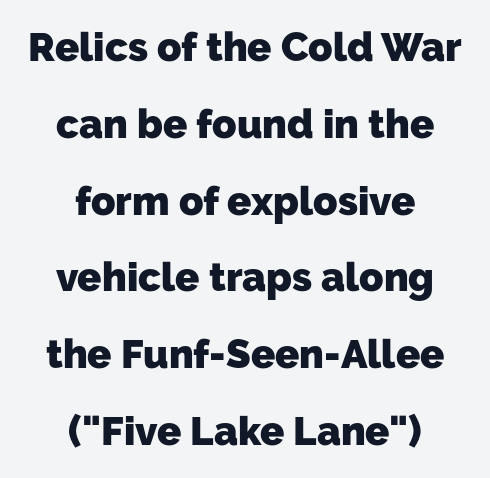
Q: Is the text bold? A: Yes.
Q: Is the typeface a serif or a sans-serif typeface? A: Sans-serif.
Q: Is the text underlined? A: No.
Q: How is the paragraph aligned? A: Centered.
Q: Is the spacing between letters normal or unusually wide? A: Normal.
Q: Is the spacing between lines tight, normal or loose? A: Loose.
Q: Width (condensed, normal, or wide)? A: Normal.
Q: Stroke contrast? A: Low.
Q: x-height? A: Medium.
Q: Monospaced? A: No.
